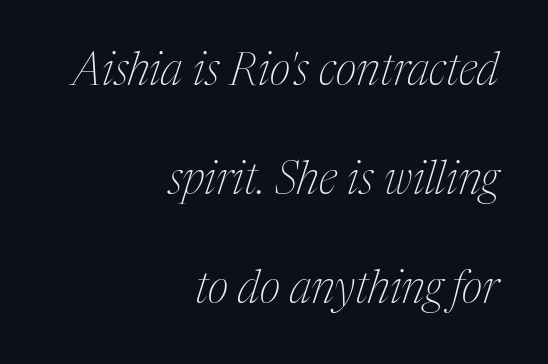
Q: Is the text bold? A: No.
Q: Is the text italic (slanted)? A: Yes, it leans right by about 17 degrees.
Q: Is the typeface a serif or a sans-serif typeface? A: Serif.
Q: Is the text underlined? A: No.
Q: How is the paragraph aligned? A: Right-aligned.
Q: Is the spacing between letters normal or unusually wide? A: Normal.
Q: Is the spacing between lines tight, normal or loose? A: Loose.
Q: Width (condensed, normal, or wide)? A: Condensed.
Q: Stroke contrast? A: Medium.
Q: x-height? A: Medium.
Q: Monospaced? A: No.
